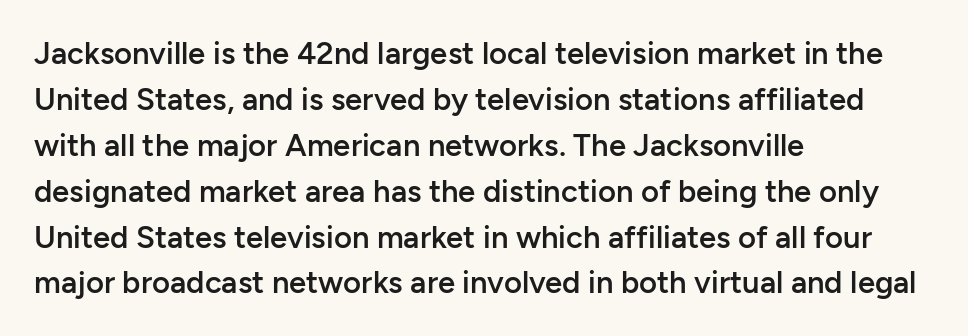
Varying glyph widths throughout — classic text-font behaviour. Rule under the text: the space is simply empty. The rows are spaced the way most documents space them. It's the straight-up-and-down kind of type. Slightly chunky letters — semibold, I'd say, not full bold.
